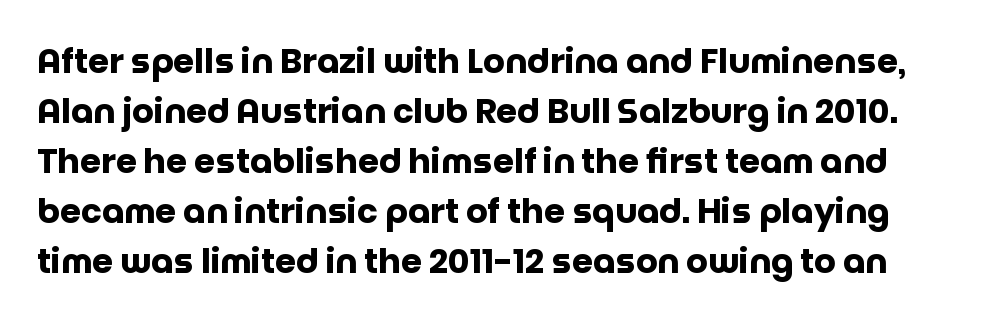
Q: Is the text bold? A: Yes.
Q: Is the text italic (slanted)? A: No, it is upright.
Q: Is the typeface a serif or a sans-serif typeface? A: Sans-serif.
Q: Is the text underlined? A: No.
Q: Is the spacing between letters normal or unusually wide? A: Normal.
Q: Is the spacing between lines tight, normal or loose? A: Normal.
Q: Width (condensed, normal, or wide)? A: Normal.
Q: Stroke contrast? A: Low.
Q: x-height? A: Large.
Q: Monospaced? A: No.
